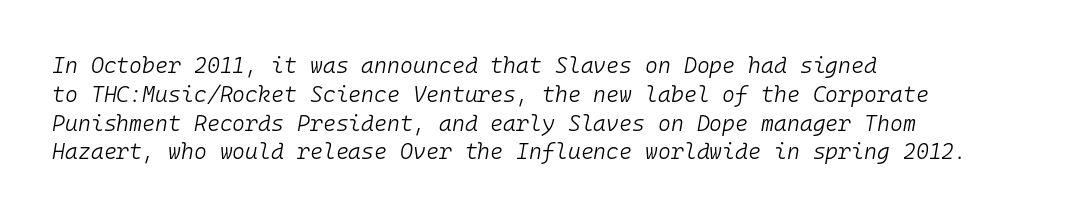
In terms of letterspacing, this is plain default setting. Emphasis-style slanted type is in use. The vertical gap from one line to the next is medium. The strokes are not fattened; the text isn't bold. The rendering anchors every line to the left-hand side.
